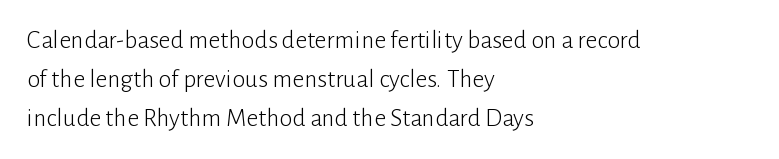
The image shows 26 px text type, upright; set left-aligned, normal line spacing (1.5x), normal letter spacing, not underlined.
